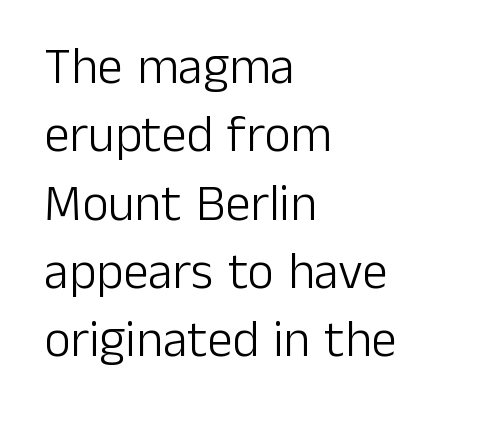
{"serif": "no", "italic": "no", "bold": "no", "weight": "light", "width": "normal", "stroke_contrast": "low", "x_height": "medium", "monospaced": "no", "underline": "no", "align": "left", "line_spacing": "normal", "line_spacing_ratio": 1.34, "letter_spacing": "normal", "letter_spacing_em": 0.0, "glyph_px": 51}
